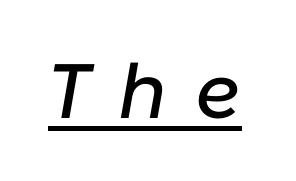
Tall strokes in this sample are angled rather than plumb. This rendering widens character spacing well past its baseline value. The passage shown is typed in a proportional face where columns would drift. What decoration does the sample have? An underline.
